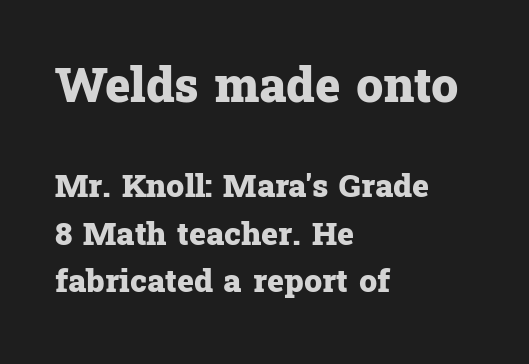
The image shows 48 px heavy serif type, upright; set left-aligned, normal line spacing (1.49x), normal letter spacing, not underlined; the first (top) block is 1.5x larger; low stroke contrast and a medium x-height.
